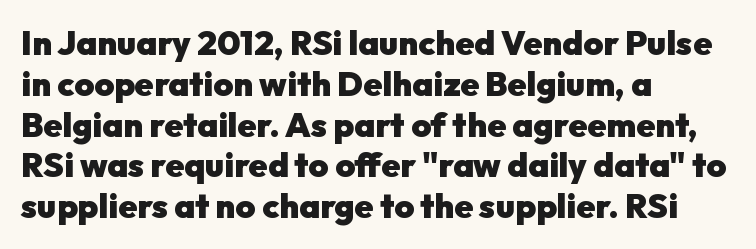
The image shows 34 px heavy sans-serif type, upright; set left-aligned, line spacing 1.2x, normal letter spacing, not underlined; low stroke contrast and a medium x-height.
